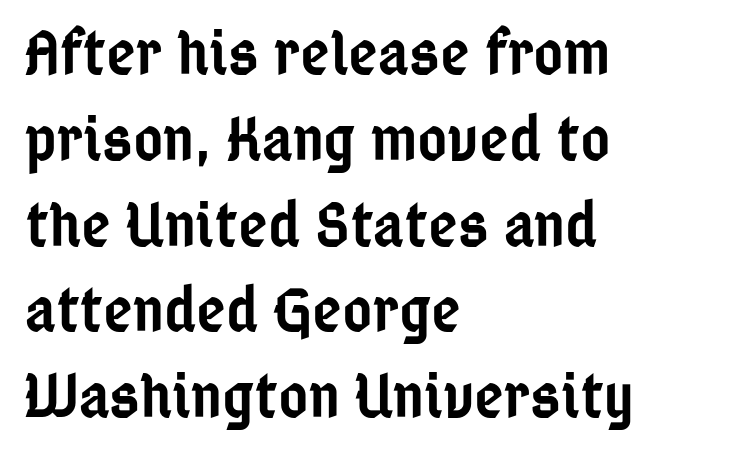
The image shows 64 px semibold, condensed sans-serif type, upright; set left-aligned, normal line spacing (1.34x), normal letter spacing, not underlined; low stroke contrast and a medium x-height.
